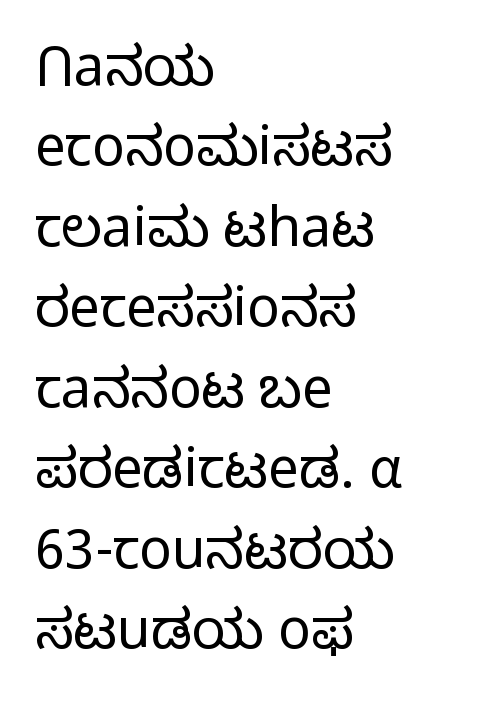
Unlike a traditional serif, this face leaves its strokes unadorned. One-word summary of the alignment: left. The passage shown stacks its lines at a standard gap. The cut favours lightness, reaching ordinary text weight at its darkest. Look at the tracking — it's just the regular setting, nothing added.
